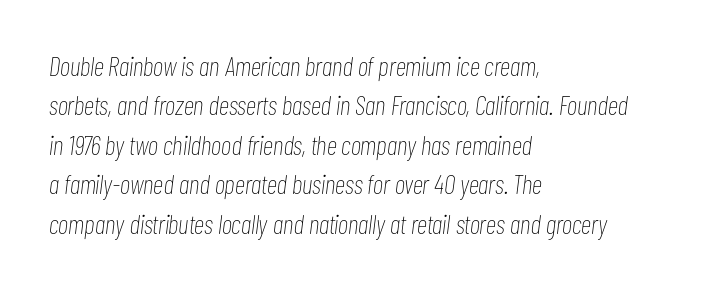
Q: Is the text bold? A: No.
Q: Is the text italic (slanted)? A: Yes, it leans right by about 7 degrees.
Q: Is the text underlined? A: No.
Q: How is the paragraph aligned? A: Left-aligned.
Q: Is the spacing between letters normal or unusually wide? A: Normal.
Q: Is the spacing between lines tight, normal or loose? A: Normal.
